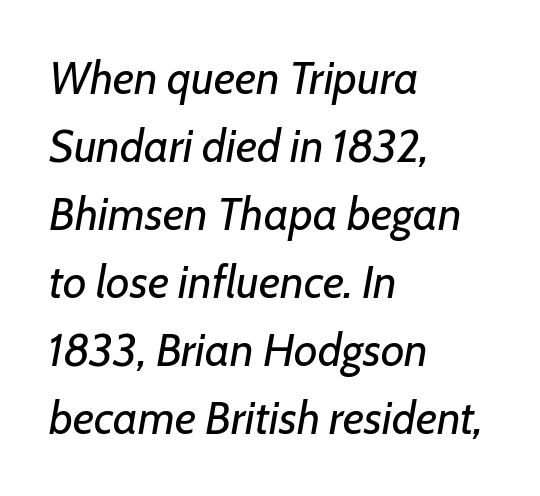
The image shows 46 px regular-weight type, italic (leaning right); set left-aligned, normal line spacing (1.48x), normal letter spacing, not underlined; low stroke contrast and a medium x-height.
